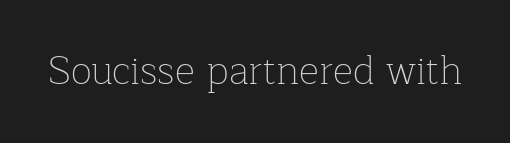
{"serif": "yes", "italic": "no", "bold": "no", "weight": "thin", "width": "normal", "stroke_contrast": "low", "x_height": "medium", "monospaced": "no", "underline": "no", "letter_spacing": "normal", "letter_spacing_em": 0.0, "glyph_px": 39}
